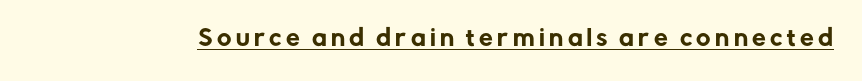
{"italic": "no", "underline": "yes", "letter_spacing": "wide", "letter_spacing_em": 0.2, "glyph_px": 22}
